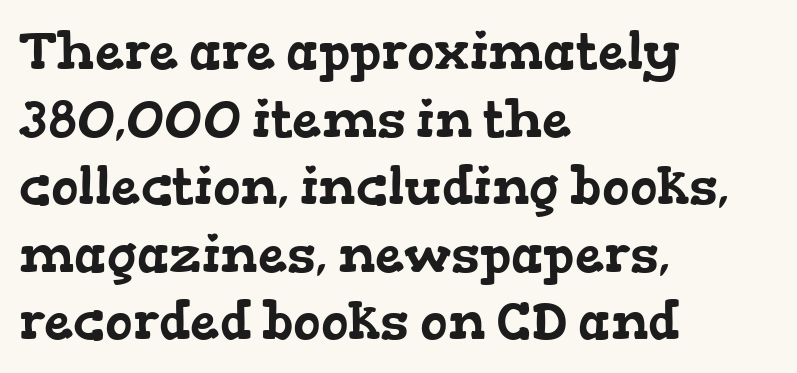
The image shows 52 px wide serif type; set left-aligned, normal line spacing (1.3x), normal letter spacing, not underlined; low stroke contrast and a medium x-height.
